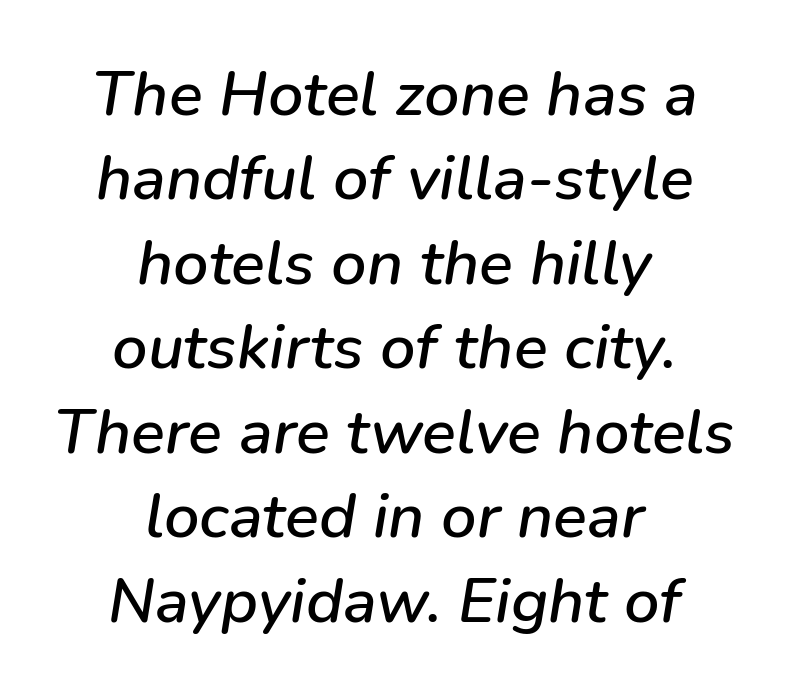
Yep, that's italic — everything's leaning. Does extra space separate the letters? No, they use regular spacing. Each letter keeps its own natural width here, so spacing adapts to shape. Is there much room between lines? A standard amount, neither cramped nor airy. Which margin do the lines hug? Neither — every line sits in the middle. Descenders hang freely into open space.
